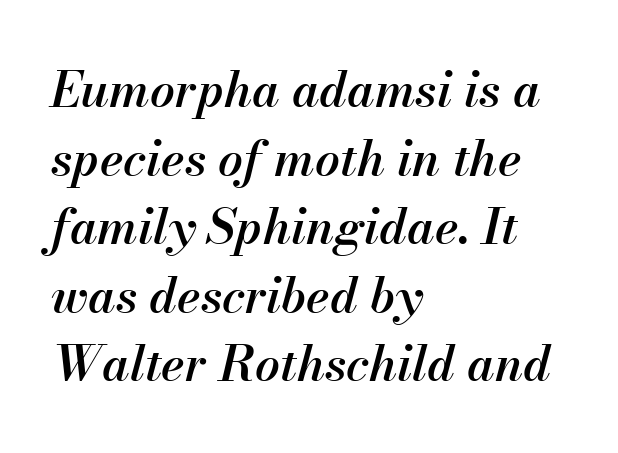
{"italic": "yes", "lean": "right", "slant_degrees": 13, "bold": "semi", "weight": "semibold", "width": "normal", "stroke_contrast": "medium", "x_height": "small", "monospaced": "no", "underline": "no", "align": "left", "line_spacing": "normal", "line_spacing_ratio": 1.4, "letter_spacing": "normal", "letter_spacing_em": 0.0, "glyph_px": 49}
